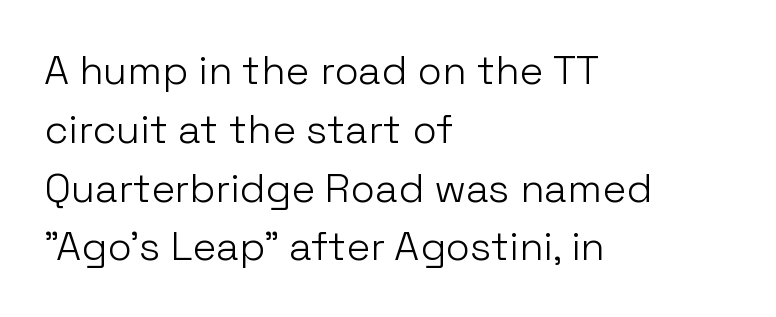
Q: Is the text bold? A: No.
Q: Is the text italic (slanted)? A: No, it is upright.
Q: Is the typeface a serif or a sans-serif typeface? A: Sans-serif.
Q: Is the text underlined? A: No.
Q: How is the paragraph aligned? A: Left-aligned.
Q: Is the spacing between letters normal or unusually wide? A: Normal.
Q: Is the spacing between lines tight, normal or loose? A: Normal.
Q: Width (condensed, normal, or wide)? A: Normal.
Q: Stroke contrast? A: Low.
Q: x-height? A: Medium.
Q: Monospaced? A: No.
